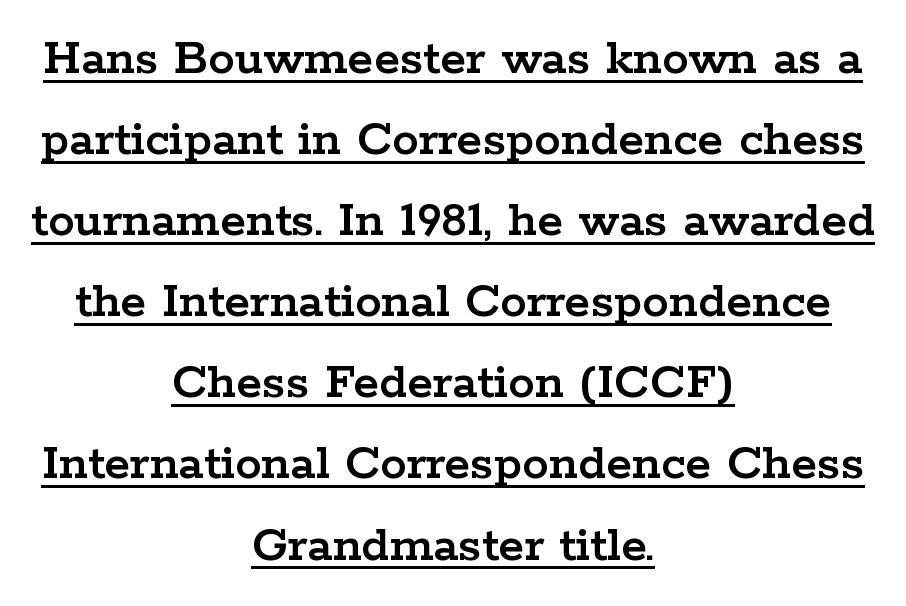
{"serif": "yes", "italic": "no", "width": "wide", "stroke_contrast": "low", "x_height": "medium", "monospaced": "no", "underline": "yes", "align": "center", "line_spacing": "normal", "line_spacing_ratio": 1.53, "letter_spacing": "normal", "letter_spacing_em": 0.0, "glyph_px": 53}
